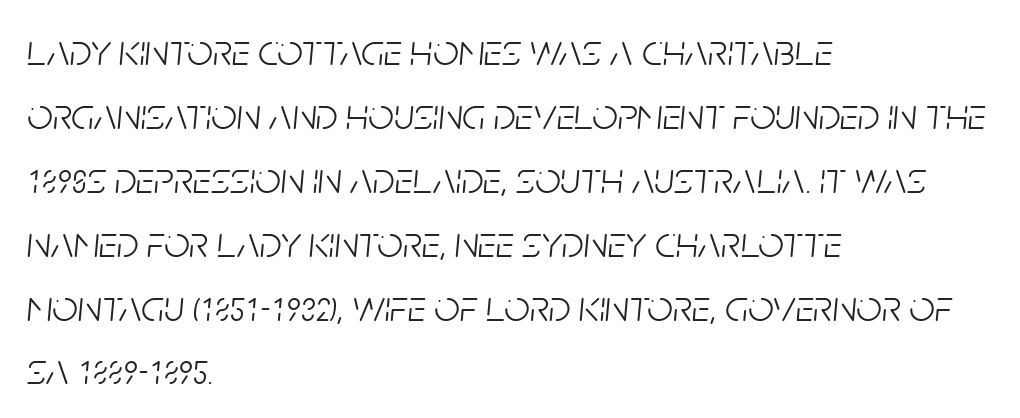
The image shows 45 px light, condensed type, italic (leaning right); set left-aligned, normal line spacing (1.42x), normal letter spacing, not underlined; low stroke contrast and a large x-height.
